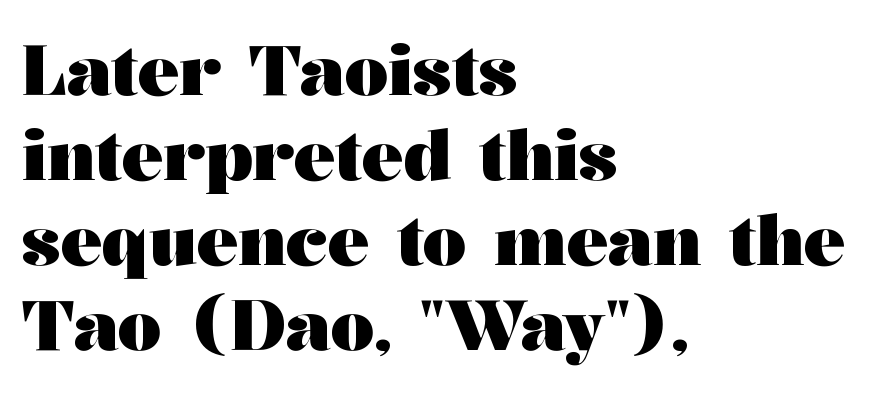
{"serif": "yes", "italic": "no", "bold": "yes", "weight": "heavy", "width": "wide", "stroke_contrast": "medium", "x_height": "medium", "monospaced": "no", "underline": "no", "align": "left", "line_spacing_ratio": 1.23, "letter_spacing": "normal", "letter_spacing_em": 0.0, "glyph_px": 69}
